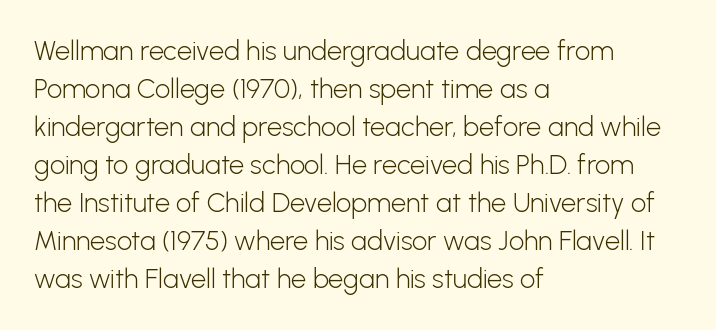
The designer left line spacing at the default. A classic flush-left, rag-right setting is used for this passage. The font sits on the lighter half of the weight spectrum, regular included. The letters stand straight up with perfectly vertical stems. No word sits above an underline.
